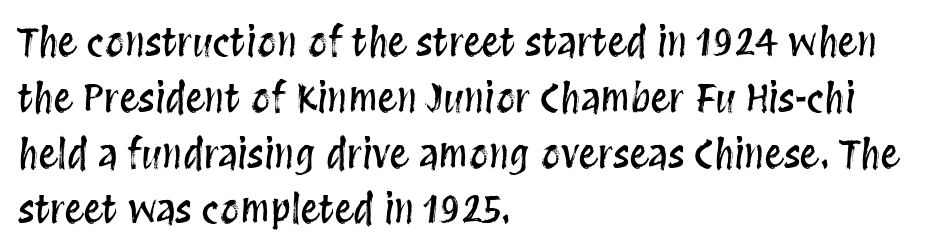
The image shows 39 px condensed type, upright; set left-aligned, normal line spacing (1.43x), normal letter spacing, not underlined; medium stroke contrast and a large x-height.
